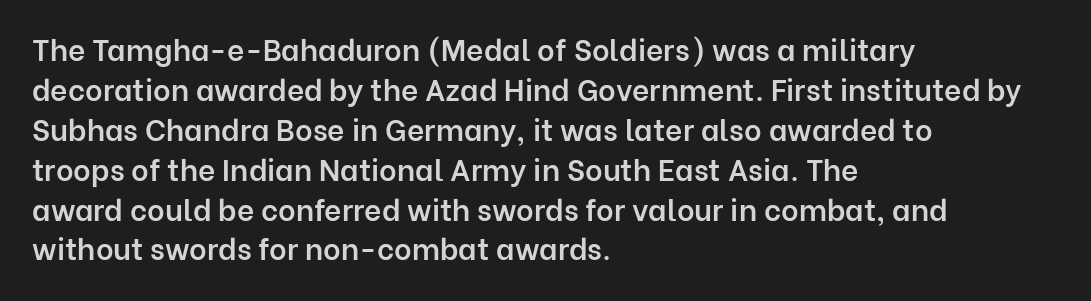
{"serif": "no", "italic": "no", "bold": "semi", "weight": "semibold", "width": "normal", "stroke_contrast": "low", "x_height": "medium", "monospaced": "no", "underline": "no", "align": "left", "line_spacing": "normal", "line_spacing_ratio": 1.33, "letter_spacing": "normal", "letter_spacing_em": 0.0, "glyph_px": 30}
